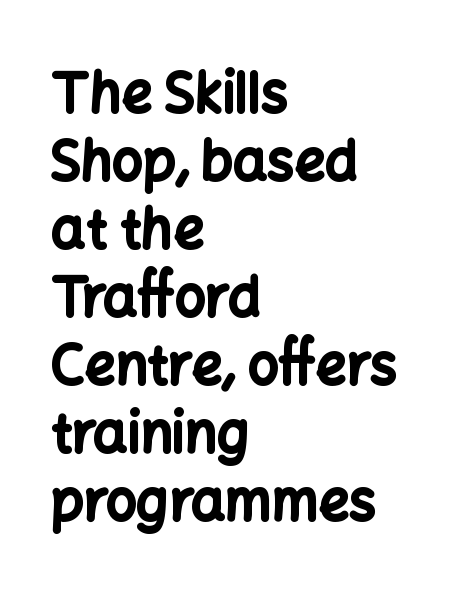
Q: Is the text bold? A: Yes.
Q: Is the text italic (slanted)? A: No, it is upright.
Q: Is the typeface a serif or a sans-serif typeface? A: Sans-serif.
Q: Is the text underlined? A: No.
Q: How is the paragraph aligned? A: Left-aligned.
Q: Is the spacing between letters normal or unusually wide? A: Normal.
Q: Is the spacing between lines tight, normal or loose? A: Normal.
Q: Width (condensed, normal, or wide)? A: Normal.
Q: Stroke contrast? A: Low.
Q: x-height? A: Medium.
Q: Monospaced? A: No.
